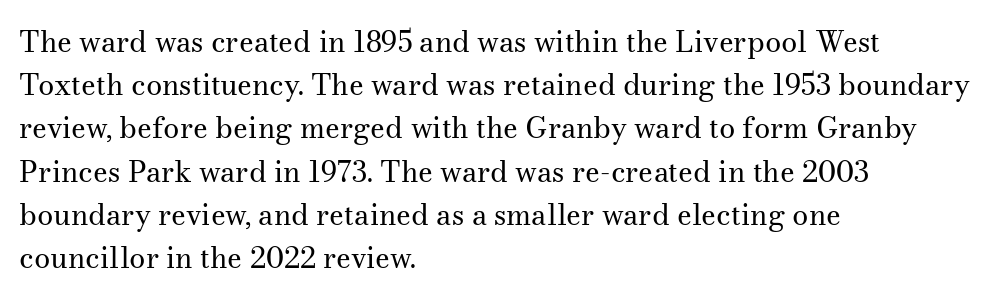
{"serif": "yes", "italic": "no", "bold": "no", "weight": "regular", "width": "normal", "stroke_contrast": "medium", "x_height": "small", "monospaced": "no", "underline": "no", "align": "left", "line_spacing": "normal", "line_spacing_ratio": 1.49, "letter_spacing": "normal", "letter_spacing_em": 0.0, "glyph_px": 29}
